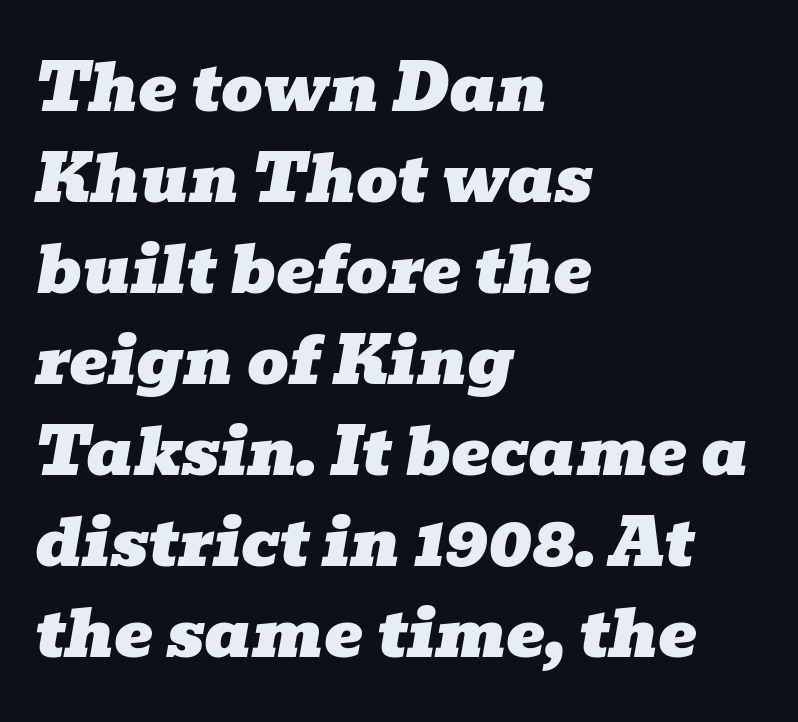
{"serif": "yes", "italic": "yes", "lean": "right", "slant_degrees": 10, "width": "wide", "stroke_contrast": "low", "x_height": "medium", "monospaced": "no", "underline": "no", "align": "left", "line_spacing": "normal", "line_spacing_ratio": 1.4, "letter_spacing": "normal", "letter_spacing_em": 0.0, "glyph_px": 65}
